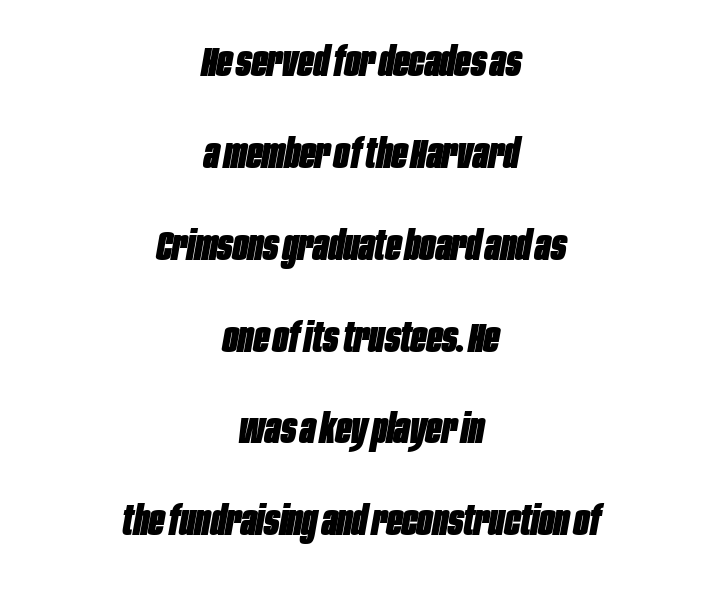
The image shows 41 px heavy, condensed type, italic (leaning right); set centered, loose line spacing (2.24x), normal letter spacing, not underlined; low stroke contrast and a large x-height.
